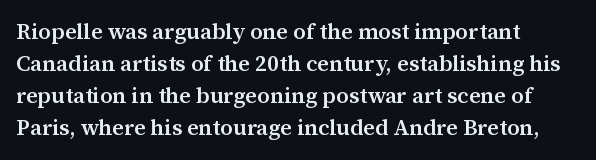
Check the space under the baseline: it is left empty. Style check: upright. The sample has been set in demibold, a notch under bold. Words appear dense and cohesive because spacing is normal. In terms of leading, this rendering sits right in the middle. Where is the straight margin? On the left.
